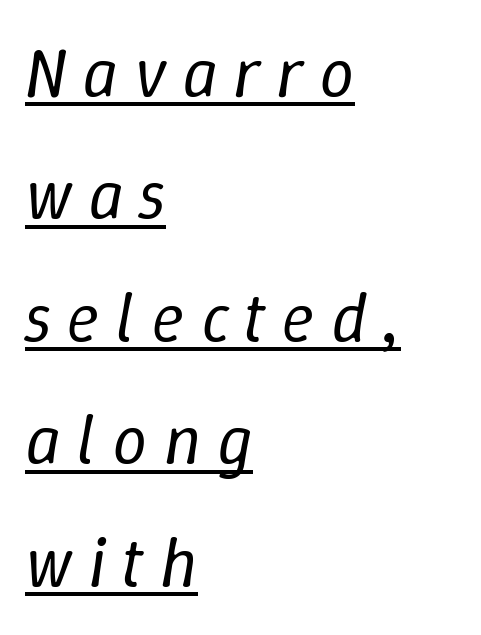
The image shows 70 px regular-weight type, italic (leaning right); set left-aligned, line spacing 1.75x, unusually wide letter spacing (+0.22 em), underlined; low stroke contrast and a medium x-height.
